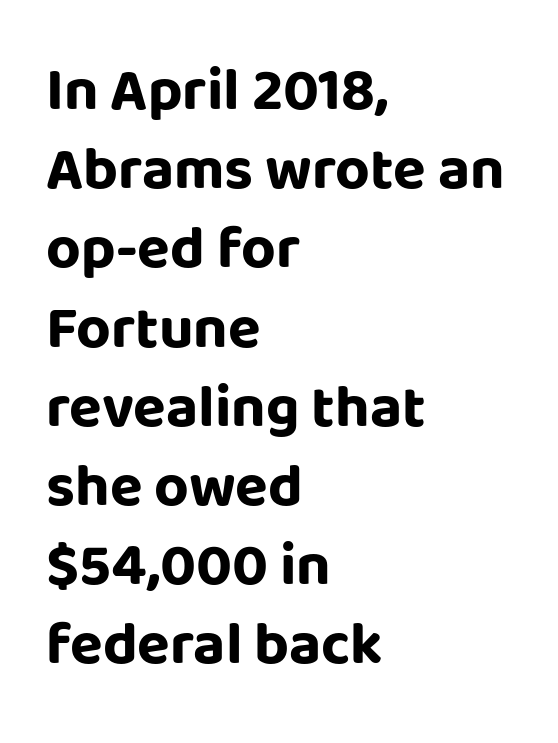
Is this a fixed-width face? No — the glyphs have proportional, varying widths. The typography opts for an upright posture over an oblique one. Are there feet on the stems? There aren't — it's a sans. Students, this is bold: see how much ink each stroke carries.
